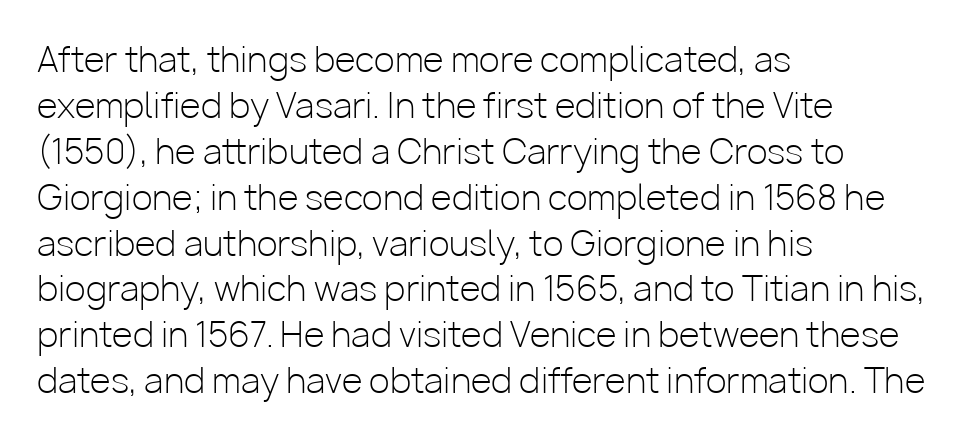
The image shows 34 px light sans-serif type, upright; set left-aligned, normal line spacing (1.35x), normal letter spacing, not underlined; low stroke contrast and a medium x-height.
